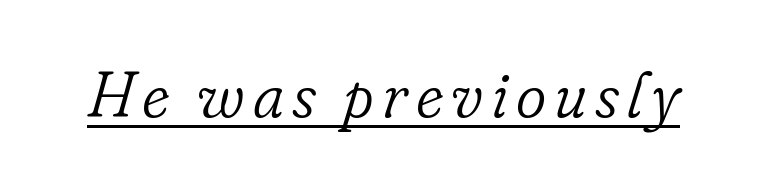
Q: Is the text bold? A: No.
Q: Is the text italic (slanted)? A: Yes, it leans right by about 16 degrees.
Q: Is the typeface a serif or a sans-serif typeface? A: Serif.
Q: Is the text underlined? A: Yes.
Q: Width (condensed, normal, or wide)? A: Normal.
Q: Stroke contrast? A: Low.
Q: x-height? A: Small.
Q: Monospaced? A: No.
